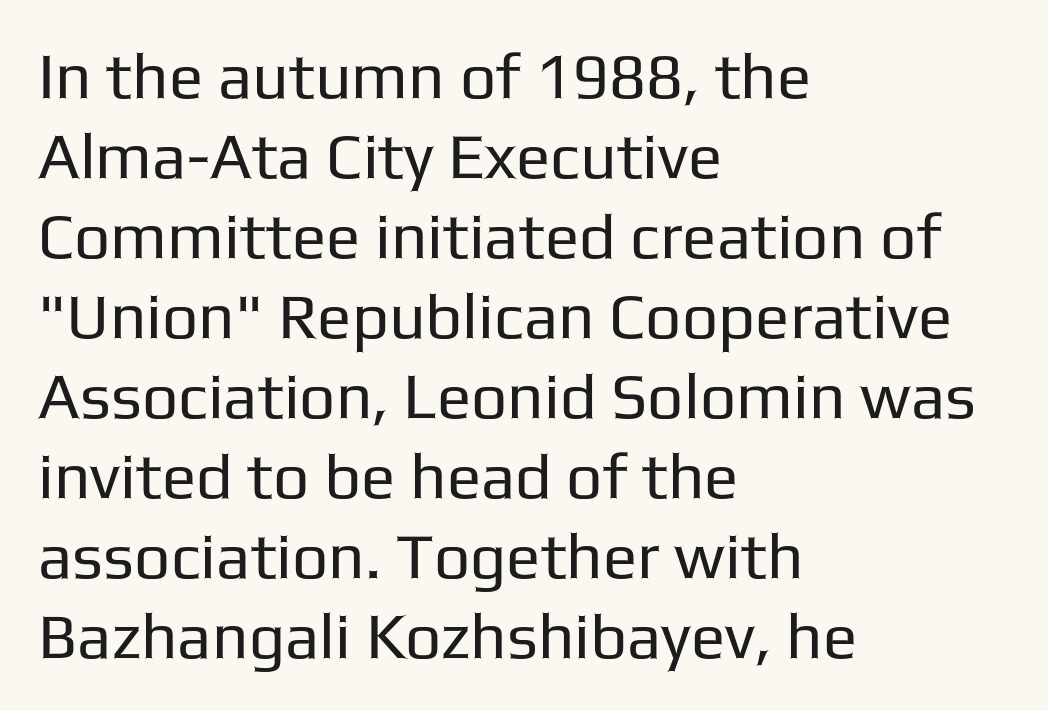
{"serif": "no", "italic": "no", "bold": "no", "weight": "regular", "width": "normal", "stroke_contrast": "low", "x_height": "medium", "monospaced": "no", "underline": "no", "align": "left", "line_spacing": "normal", "line_spacing_ratio": 1.25, "letter_spacing": "normal", "letter_spacing_em": 0.0, "glyph_px": 64}
